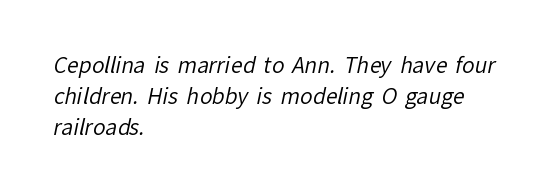
Q: Is the text bold? A: No.
Q: Is the text underlined? A: No.
Q: How is the paragraph aligned? A: Left-aligned.
Q: Is the spacing between letters normal or unusually wide? A: Normal.
Q: Is the spacing between lines tight, normal or loose? A: Normal.
